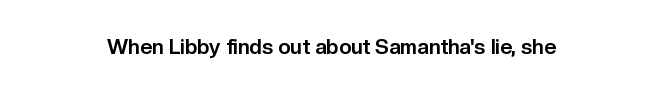
The letterforms sit shoulder to shoulder at normal distance. These lines were composed using upright roman letters. Check the space under the baseline: it is left empty. The sample has been set heavy, in full bold.
